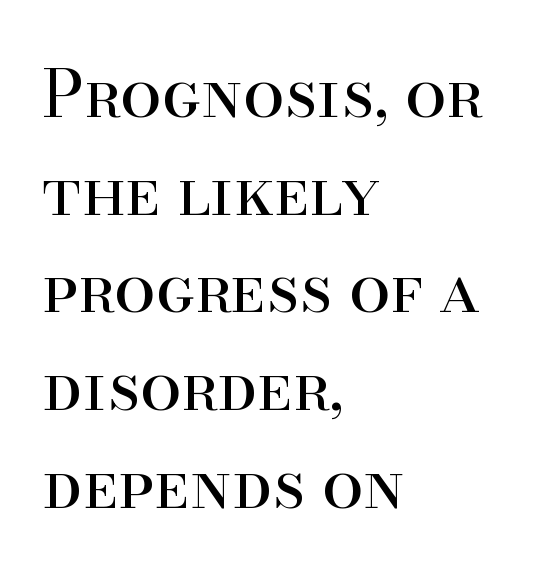
The image shows 66 px regular-weight serif type, upright; set left-aligned, normal line spacing (1.48x), normal letter spacing, not underlined; high stroke contrast and a small x-height.
